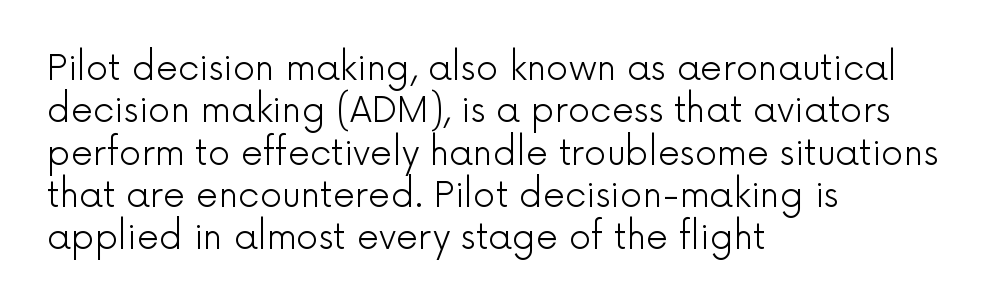
{"serif": "no", "italic": "no", "bold": "no", "weight": "light", "width": "normal", "x_height": "medium", "monospaced": "no", "underline": "no", "align": "left", "line_spacing_ratio": 1.21, "letter_spacing": "normal", "letter_spacing_em": 0.0, "glyph_px": 35}
